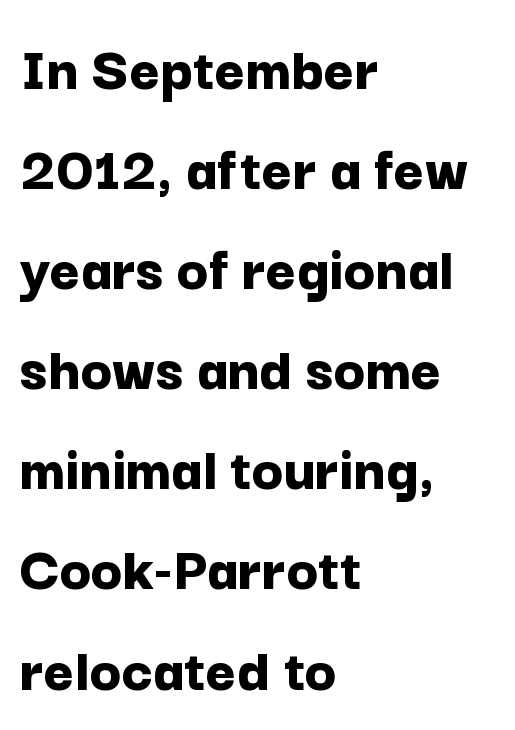
Q: Is the text bold? A: Yes.
Q: Is the text italic (slanted)? A: No, it is upright.
Q: Is the typeface a serif or a sans-serif typeface? A: Sans-serif.
Q: Is the text underlined? A: No.
Q: How is the paragraph aligned? A: Left-aligned.
Q: Is the spacing between letters normal or unusually wide? A: Normal.
Q: Is the spacing between lines tight, normal or loose? A: Normal.
Q: Width (condensed, normal, or wide)? A: Normal.
Q: Stroke contrast? A: Low.
Q: x-height? A: Medium.
Q: Monospaced? A: No.
